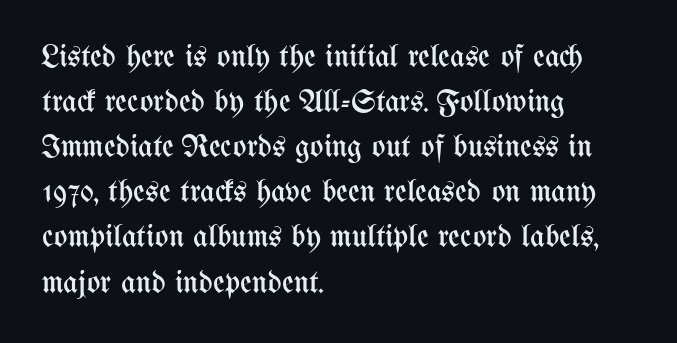
The image shows 32 px regular-weight, condensed type, upright; set left-aligned, normal line spacing (1.41x), normal letter spacing, not underlined; medium stroke contrast and a medium x-height.
